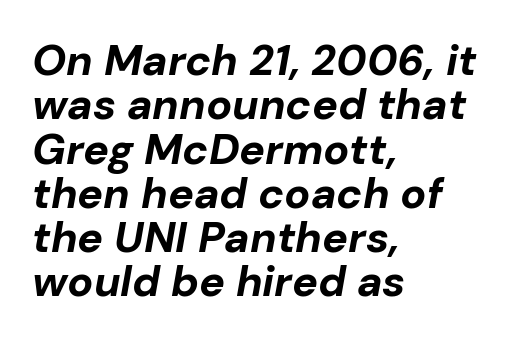
Q: Is the text bold? A: Yes.
Q: Is the text italic (slanted)? A: Yes, it leans right by about 10 degrees.
Q: Is the text underlined? A: No.
Q: How is the paragraph aligned? A: Left-aligned.
Q: Is the spacing between letters normal or unusually wide? A: Normal.
Q: Is the spacing between lines tight, normal or loose? A: Tight.
Q: Width (condensed, normal, or wide)? A: Normal.
Q: Stroke contrast? A: Low.
Q: x-height? A: Medium.
Q: Monospaced? A: No.
